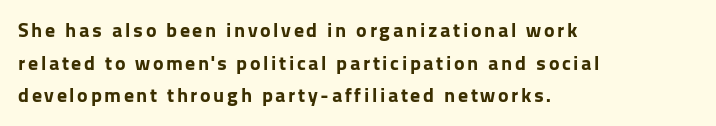
{"italic": "no", "bold": "yes", "underline": "no", "align": "left", "line_spacing": "normal", "line_spacing_ratio": 1.63, "glyph_px": 20}
